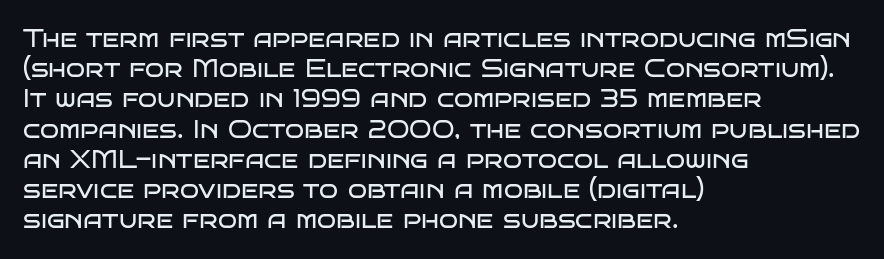
Q: Is the text bold? A: No.
Q: Is the text italic (slanted)? A: No, it is upright.
Q: Is the text underlined? A: No.
Q: How is the paragraph aligned? A: Left-aligned.
Q: Is the spacing between letters normal or unusually wide? A: Normal.
